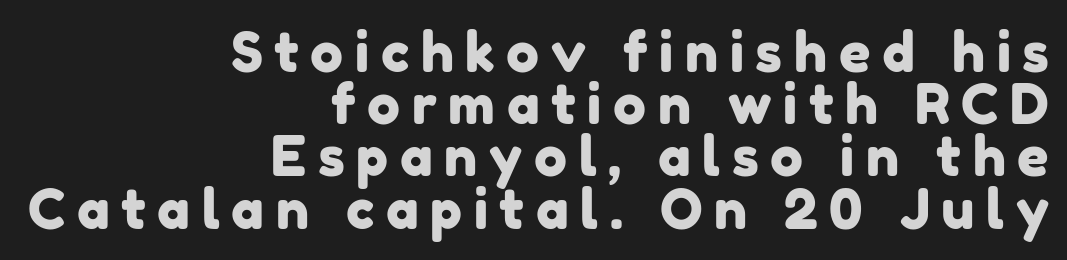
The image shows 55 px sans-serif type; set right-aligned, tight line spacing (0.95x), unusually wide letter spacing (+0.21 em), not underlined; low stroke contrast and a medium x-height.
